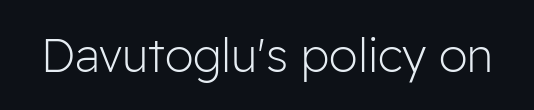
{"serif": "no", "italic": "no", "bold": "no", "weight": "light", "width": "normal", "stroke_contrast": "low", "x_height": "medium", "monospaced": "no", "underline": "no", "letter_spacing": "normal", "letter_spacing_em": 0.0, "glyph_px": 46}
